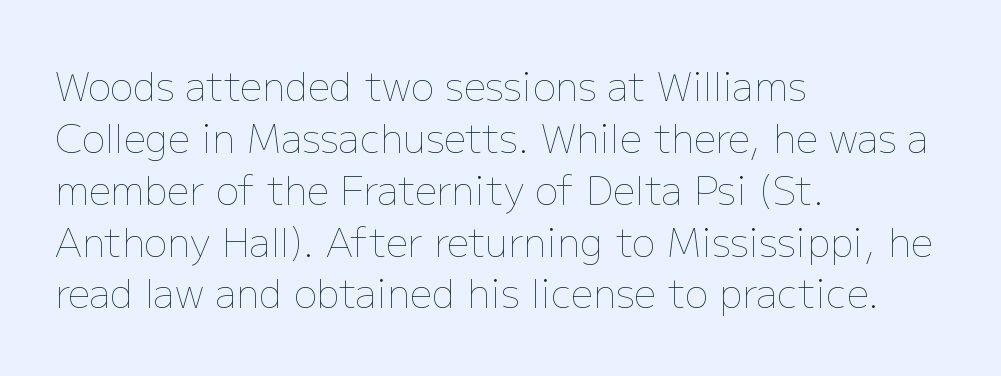
The image shows 39 px thin type, upright; set left-aligned, normal line spacing (1.33x), normal letter spacing, not underlined; low stroke contrast and a medium x-height.
